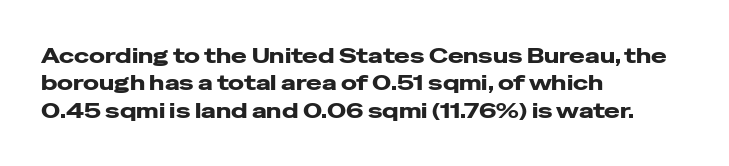
The image shows 21 px text type, upright; set left-aligned, normal line spacing (1.3x), normal letter spacing, not underlined.
